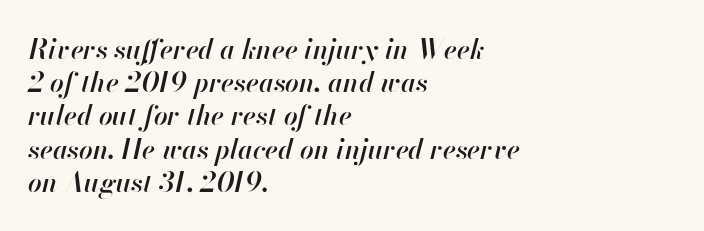
The image shows 27 px text type, italic (leaning right); set left-aligned, line spacing 1.23x, normal letter spacing, not underlined.
